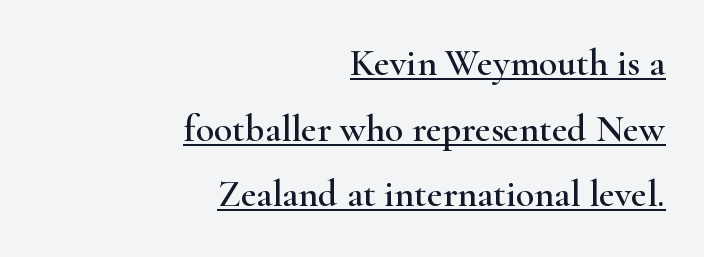
{"serif": "yes", "italic": "no", "width": "wide", "stroke_contrast": "high", "x_height": "small", "monospaced": "no", "underline": "yes", "align": "right", "line_spacing_ratio": 1.73, "letter_spacing": "normal", "letter_spacing_em": 0.0, "glyph_px": 38}
